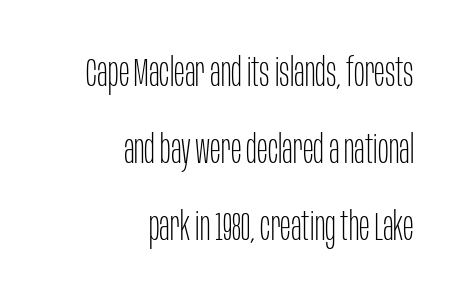
{"serif": "no", "italic": "no", "bold": "no", "weight": "thin", "width": "condensed", "stroke_contrast": "low", "x_height": "large", "monospaced": "no", "underline": "no", "align": "right", "line_spacing": "loose", "line_spacing_ratio": 1.92, "letter_spacing": "normal", "letter_spacing_em": 0.0, "glyph_px": 40}
